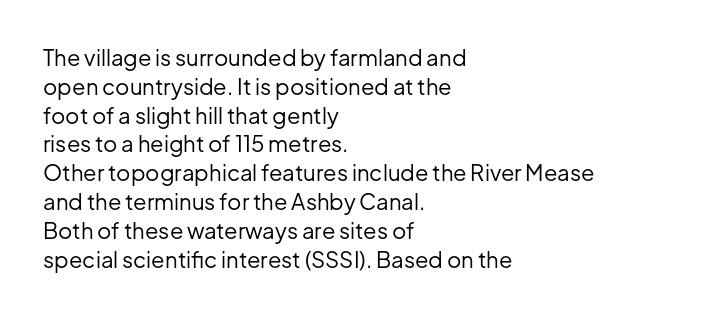
{"italic": "no", "bold": "no", "underline": "no", "align": "left", "line_spacing": "normal", "line_spacing_ratio": 1.31, "letter_spacing": "normal", "letter_spacing_em": 0.0, "glyph_px": 22}
